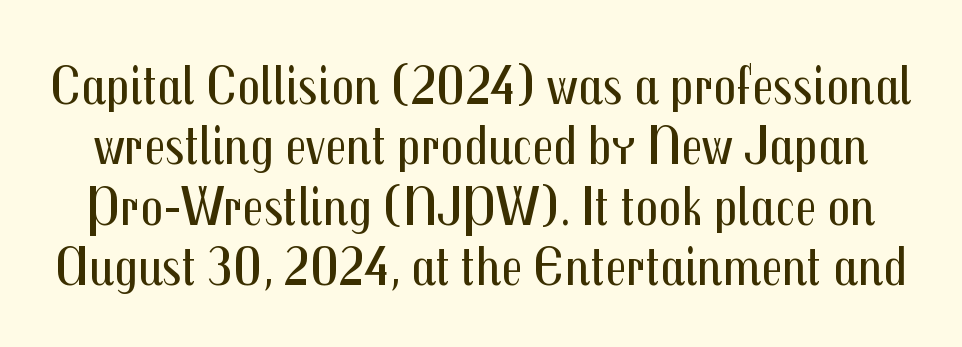
The image shows 56 px regular-weight, condensed sans-serif type, upright; set tight line spacing (1.08x), normal letter spacing, not underlined; medium stroke contrast and a medium x-height.
